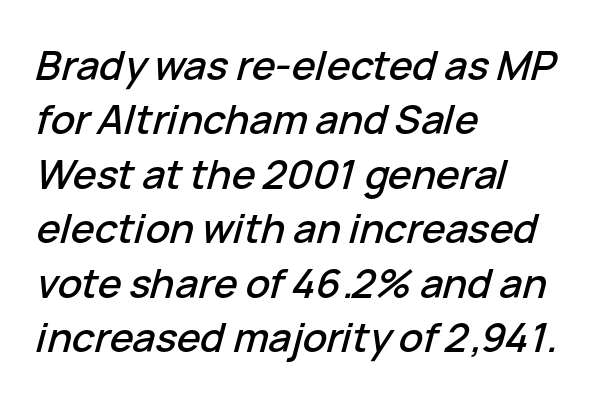
Q: Is the text italic (slanted)? A: Yes, it leans right by about 15 degrees.
Q: Is the text underlined? A: No.
Q: How is the paragraph aligned? A: Left-aligned.
Q: Is the spacing between letters normal or unusually wide? A: Normal.
Q: Is the spacing between lines tight, normal or loose? A: Normal.
Q: Width (condensed, normal, or wide)? A: Normal.
Q: Stroke contrast? A: Low.
Q: x-height? A: Medium.
Q: Monospaced? A: No.
